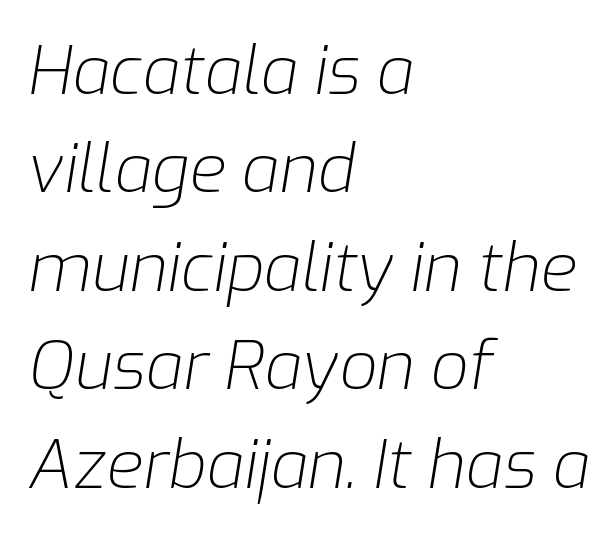
{"italic": "yes", "lean": "right", "slant_degrees": 9, "bold": "no", "weight": "light", "width": "normal", "stroke_contrast": "low", "x_height": "medium", "monospaced": "no", "underline": "no", "align": "left", "line_spacing": "normal", "line_spacing_ratio": 1.47, "letter_spacing": "normal", "letter_spacing_em": 0.0, "glyph_px": 67}
